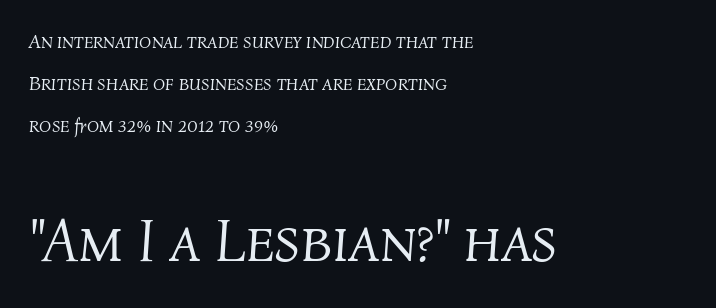
{"italic": "yes", "lean": "right", "slant_degrees": 4, "bold": "no", "weight": "light", "width": "normal", "stroke_contrast": "medium", "x_height": "medium", "monospaced": "no", "underline": "no", "align": "left", "line_spacing": "loose", "line_spacing_ratio": 2.11, "letter_spacing": "normal", "letter_spacing_em": 0.0, "larger_block": "second", "size_ratio": 3.05, "glyph_px": 61}
